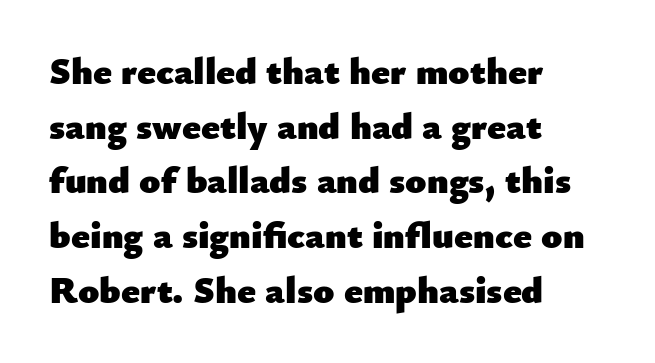
The image shows 38 px heavy sans-serif type, upright; set left-aligned, normal line spacing (1.44x), normal letter spacing, not underlined; low stroke contrast and a small x-height.
